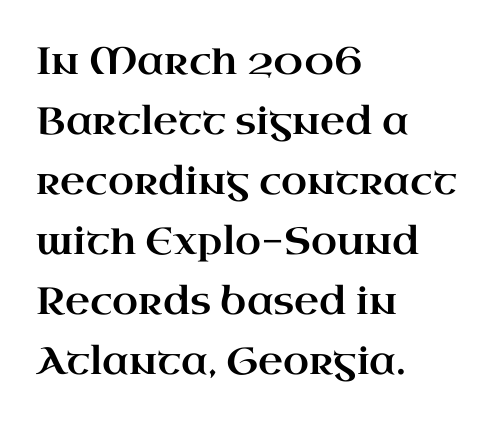
Left-aligned paragraph, ragged on the right. The axis of the letterforms is exactly vertical. The block of text has a typical density, with ordinary space between rows. Regarding serifs, this sample has them. Words appear dense and cohesive because spacing is normal. The string is rendered with underlining switched off.
